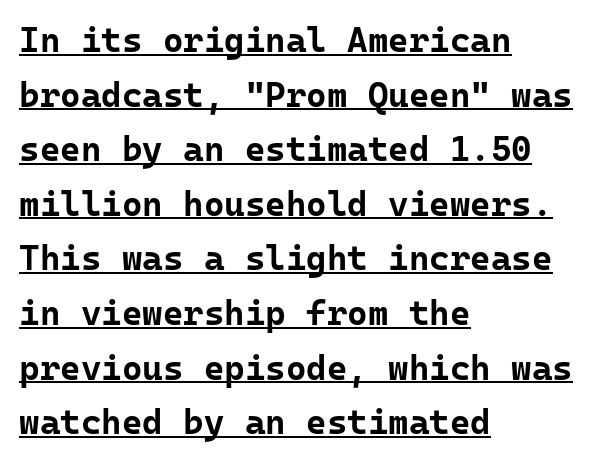
Spacing verdict: monospaced, one width for all characters. Regular leading. Is there an underline? Yes — a line sits under the letters. In terms of letterspacing, this is plain default setting.
